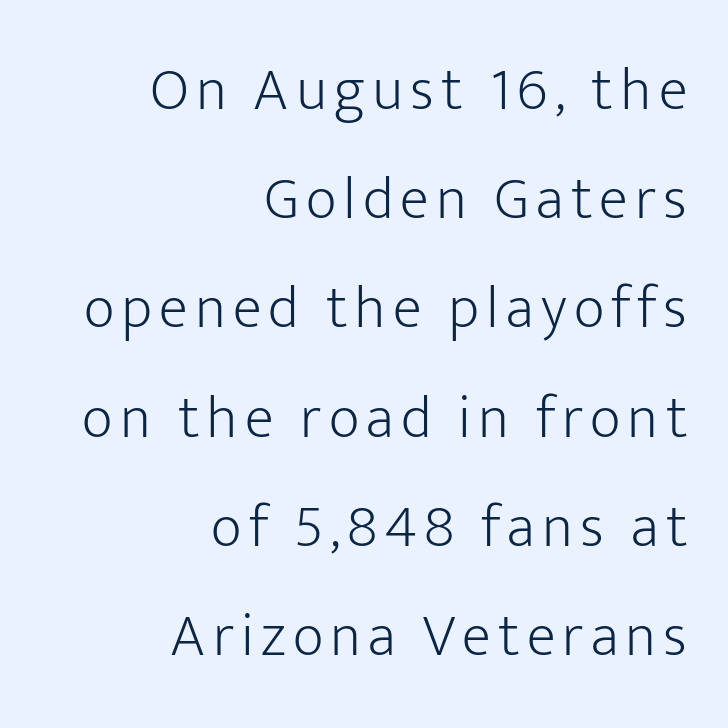
Q: Is the text bold? A: No.
Q: Is the text italic (slanted)? A: No, it is upright.
Q: Is the typeface a serif or a sans-serif typeface? A: Sans-serif.
Q: Is the text underlined? A: No.
Q: How is the paragraph aligned? A: Right-aligned.
Q: Width (condensed, normal, or wide)? A: Normal.
Q: Stroke contrast? A: Low.
Q: x-height? A: Medium.
Q: Monospaced? A: No.
